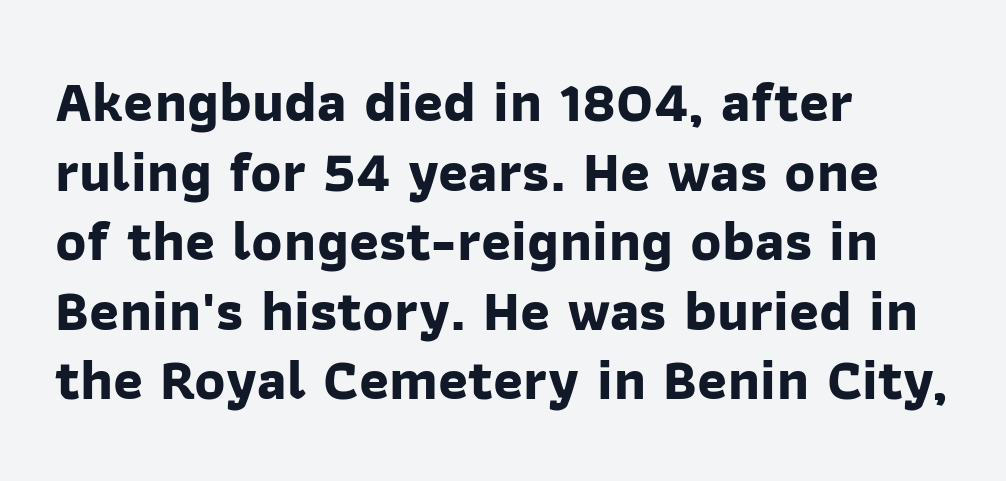
You could not count columns in this text — the font is proportionally spaced. Clear beneath every line of the passage. The typesetting leans heavy: a genuine bold. Leftover space on each line is placed entirely after the last word. The face used here is rendered with its standard letterfit.
